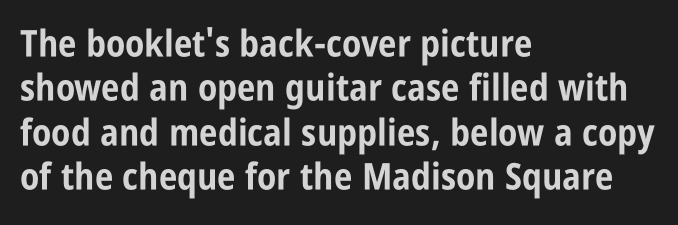
All the whitespace from short lines collects on the right. The passage shown is typed in a proportional face where columns would drift. As a designer I'd log this as weight 700, bold. Standard letterfit; no display-style spreading of the glyphs.
